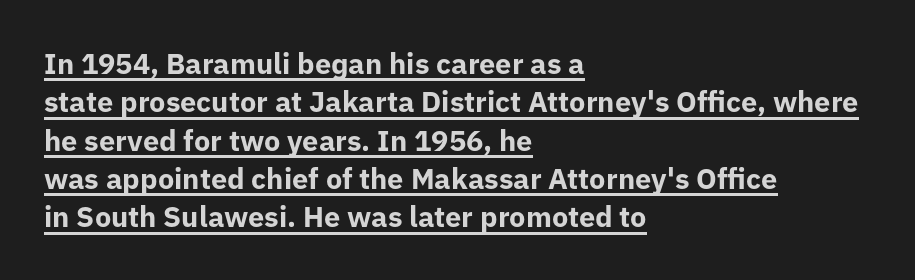
The image shows 29 px bold sans-serif type, upright; set left-aligned, normal line spacing (1.32x), normal letter spacing, underlined; low stroke contrast and a medium x-height.
